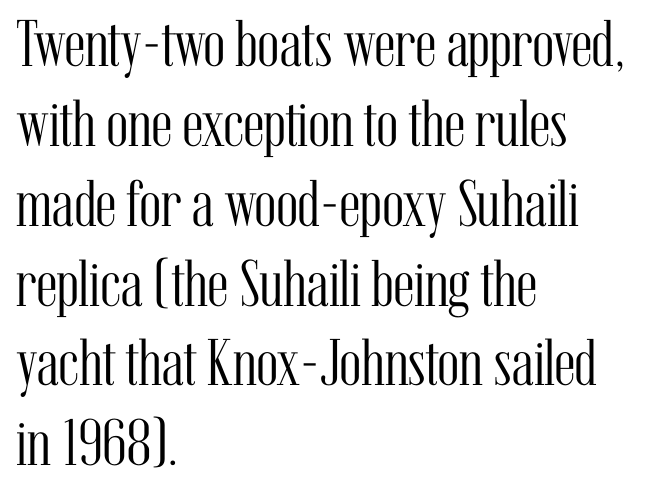
The designer went with a serif here, giving each stem small feet. You could not count columns in this text — the font is proportionally spaced. If you drew a line through each stem, it would be perfectly vertical. Tracking value appears to be zero — textbook default spacing.
